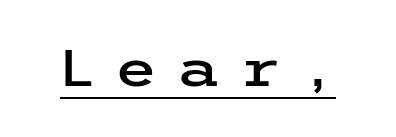
The image shows 50 px wide sans-serif type, upright; set unusually wide letter spacing (+0.37 em), underlined; low stroke contrast and a medium x-height.
